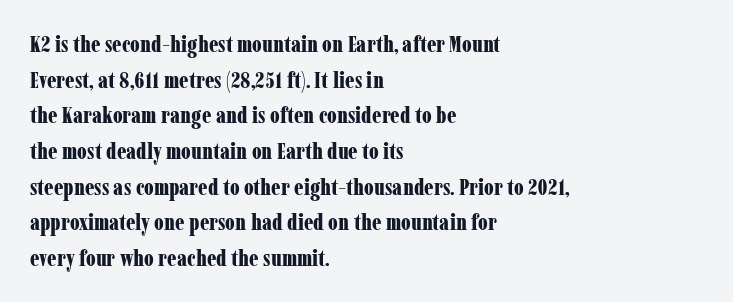
{"italic": "no", "bold": "yes", "underline": "no", "align": "left", "line_spacing": "normal", "line_spacing_ratio": 1.55, "letter_spacing": "normal", "letter_spacing_em": 0.0, "glyph_px": 23}
